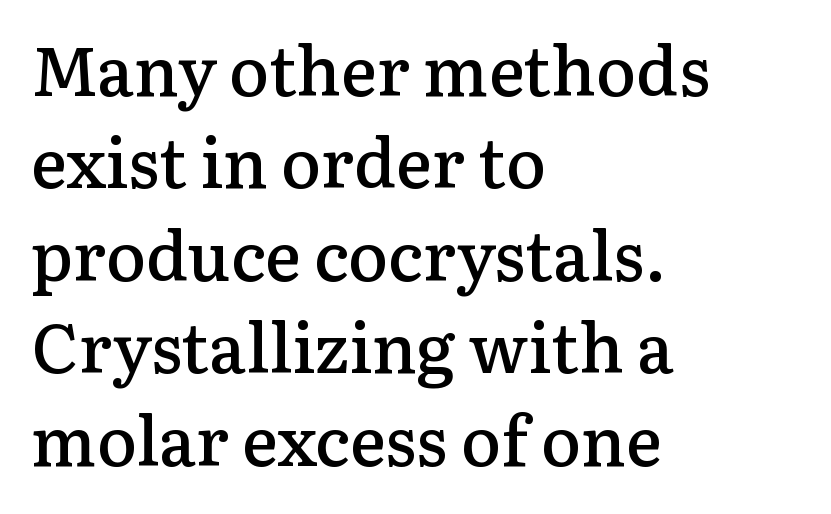
The image shows 68 px semibold serif type, upright; set left-aligned, normal line spacing (1.36x), normal letter spacing, not underlined; low stroke contrast and a medium x-height.
